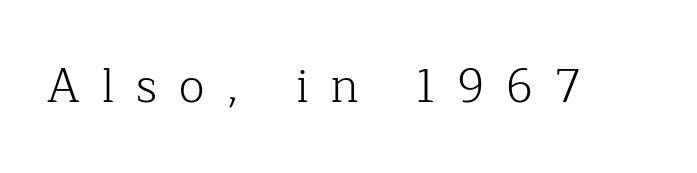
The image shows 47 px light serif type, upright; set unusually wide letter spacing (+0.46 em), not underlined; low stroke contrast and a medium x-height.
